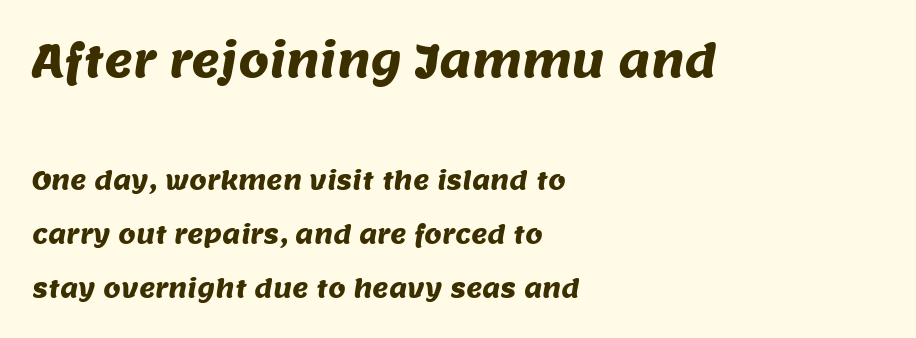
The image shows 44 px sans-serif type; set left-aligned, loose line spacing (2.17x), normal letter spacing, not underlined; the first (top) block is 1.76x larger; medium stroke contrast and a large x-height.
